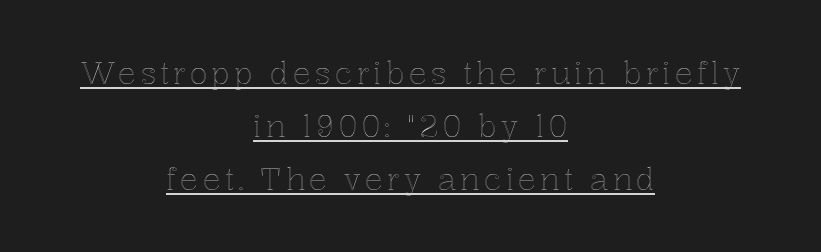
Leftover space on each line is divided equally before and after the words. Is there any slant? The stems are plumb. Note the varied advance widths — an 'i' is clearly narrower than an 'm'. Glance below the letters and you will spot a drawn line.
